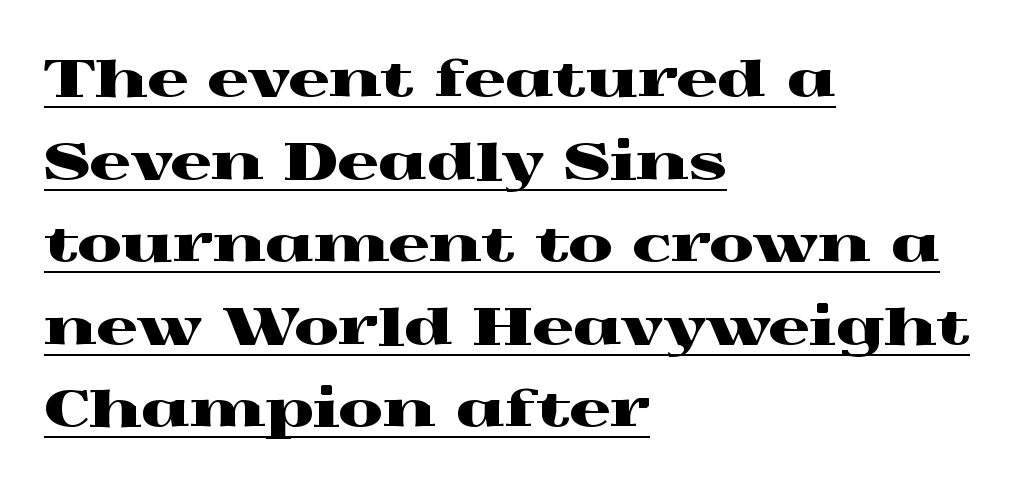
The glyphs are accompanied by a horizontal stroke just below them. The horizontal fit of the characters is conventional and even. Leftover space on each line is placed entirely after the last word. Look at the bottom of the vertical strokes: they flare into serifs here. Is this a fixed-width face? No — the glyphs have proportional, varying widths. The axis of the letterforms is exactly vertical.
